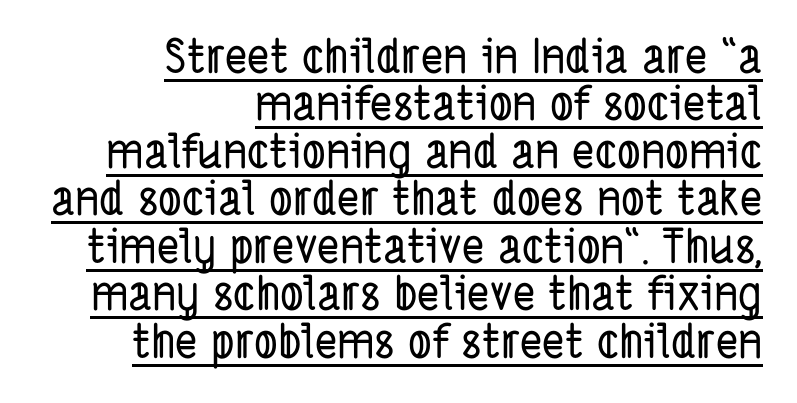
{"serif": "no", "width": "condensed", "stroke_contrast": "low", "x_height": "medium", "monospaced": "no", "underline": "yes", "align": "right", "line_spacing": "tight", "line_spacing_ratio": 1.01, "letter_spacing": "normal", "letter_spacing_em": 0.0, "glyph_px": 47}
